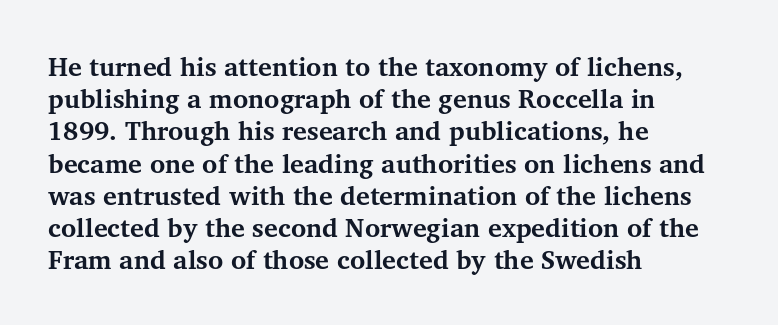
Descenders hang freely into open space. Rendered with straight, roman letterforms. The strokes are fattened all the way to bold. This rendering uses left alignment, leaving the right contour irregular.
